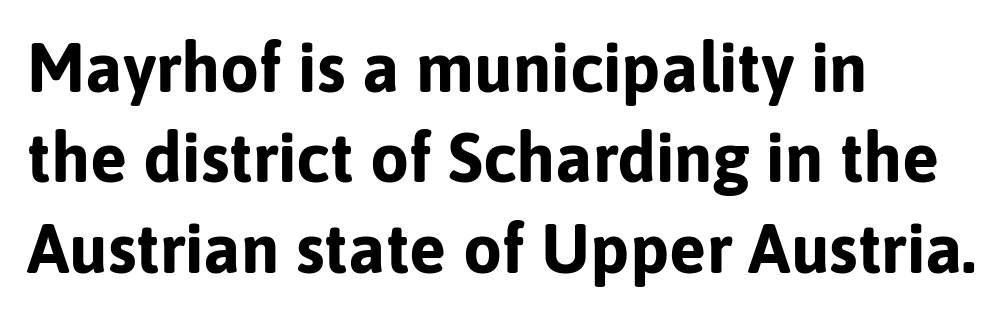
Q: Is the text bold? A: Yes.
Q: Is the text italic (slanted)? A: No, it is upright.
Q: Is the typeface a serif or a sans-serif typeface? A: Sans-serif.
Q: Is the text underlined? A: No.
Q: How is the paragraph aligned? A: Left-aligned.
Q: Is the spacing between letters normal or unusually wide? A: Normal.
Q: Is the spacing between lines tight, normal or loose? A: Normal.
Q: Width (condensed, normal, or wide)? A: Normal.
Q: Stroke contrast? A: Low.
Q: x-height? A: Medium.
Q: Monospaced? A: No.
